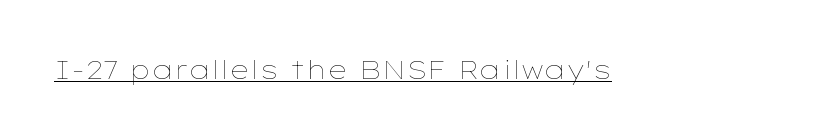
Q: Is the text bold? A: No.
Q: Is the text italic (slanted)? A: No, it is upright.
Q: Is the text underlined? A: Yes.
Q: Is the spacing between letters normal or unusually wide? A: Normal.
